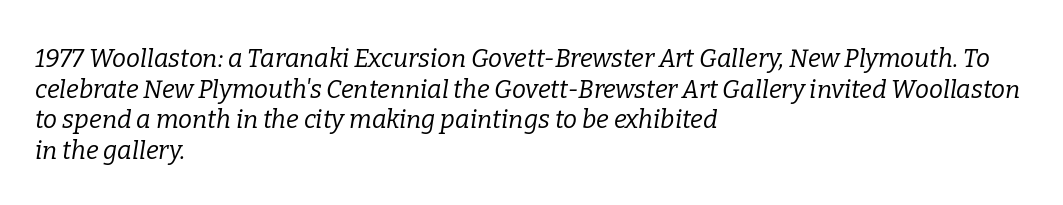
Q: Is the text bold? A: No.
Q: Is the text italic (slanted)? A: Yes, it leans right by about 9 degrees.
Q: Is the text underlined? A: No.
Q: How is the paragraph aligned? A: Left-aligned.
Q: Is the spacing between letters normal or unusually wide? A: Normal.
